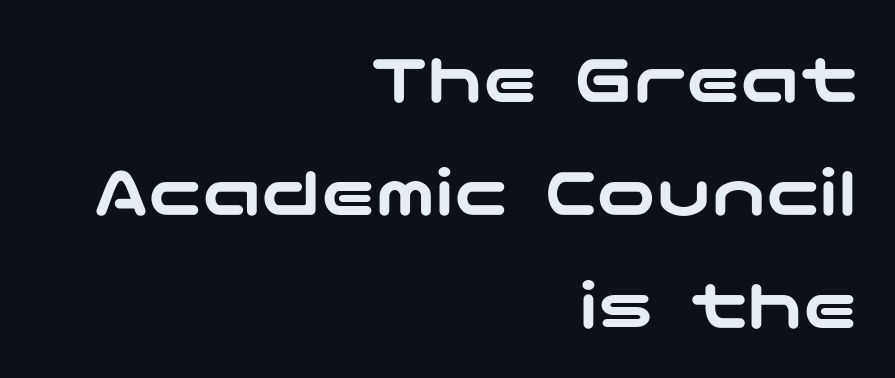
Q: Is the text italic (slanted)? A: No, it is upright.
Q: Is the typeface a serif or a sans-serif typeface? A: Sans-serif.
Q: Is the text underlined? A: No.
Q: How is the paragraph aligned? A: Right-aligned.
Q: Is the spacing between letters normal or unusually wide? A: Normal.
Q: Is the spacing between lines tight, normal or loose? A: Normal.
Q: Width (condensed, normal, or wide)? A: Wide.
Q: Stroke contrast? A: Low.
Q: x-height? A: Medium.
